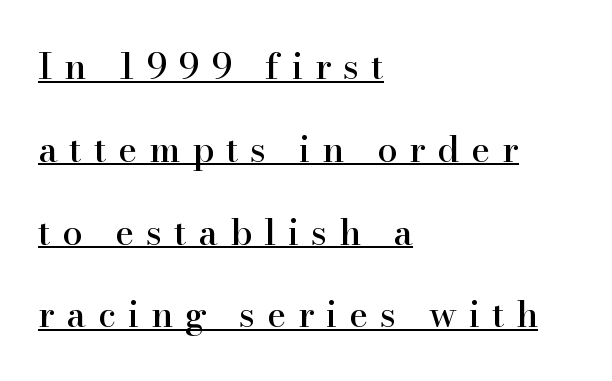
{"serif": "yes", "italic": "no", "width": "normal", "stroke_contrast": "high", "x_height": "small", "monospaced": "no", "underline": "yes", "align": "left", "line_spacing": "loose", "line_spacing_ratio": 2.3, "letter_spacing": "wide", "letter_spacing_em": 0.33, "glyph_px": 36}
